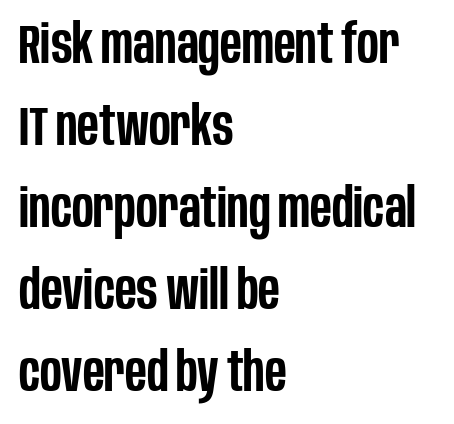
The image shows 55 px semibold, condensed sans-serif type, upright; set left-aligned, normal line spacing (1.49x), normal letter spacing, not underlined; low stroke contrast and a large x-height.
